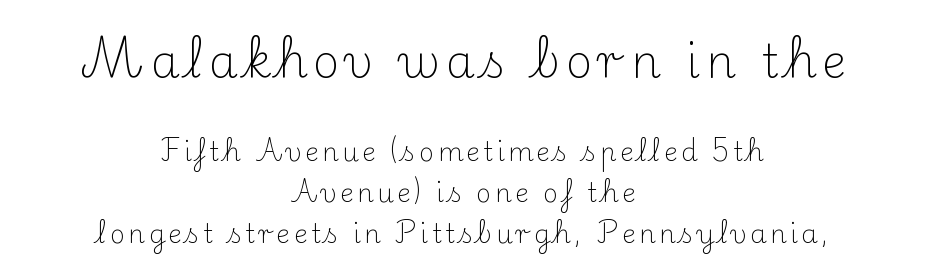
Is the lower block the larger one? No — the upper block carries the bigger type. Honestly, there is no underline to notice here at all. Is this a fixed-width face? No — the glyphs have proportional, varying widths. The letterforms sit at book weight or below. Baseline-to-baseline distance is the conventional proportion of letter height. The font family rendered here belongs to the serif group.
